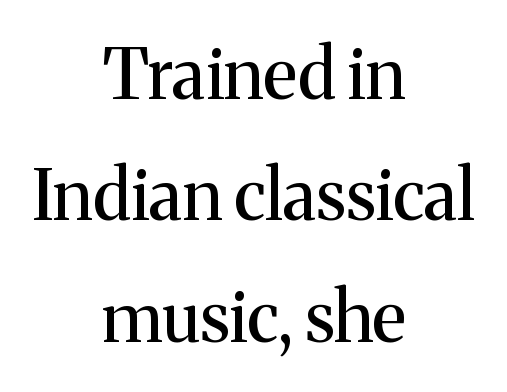
Proportional: the letters do not fall into vertical columns. What stands out about the letter spacing? Nothing — it is the standard amount. Has an underline been added? It has not. Does the type have serifs? Yes, each stem ends in a small foot. These lines are centered, leaving both edges ragged. No italicization has been applied; the sample stays upright.
